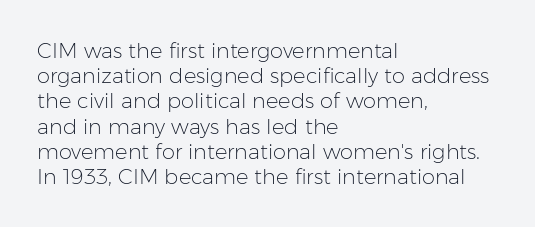
Q: Is the text bold? A: No.
Q: Is the text italic (slanted)? A: No, it is upright.
Q: Is the text underlined? A: No.
Q: How is the paragraph aligned? A: Left-aligned.
Q: Is the spacing between letters normal or unusually wide? A: Normal.
